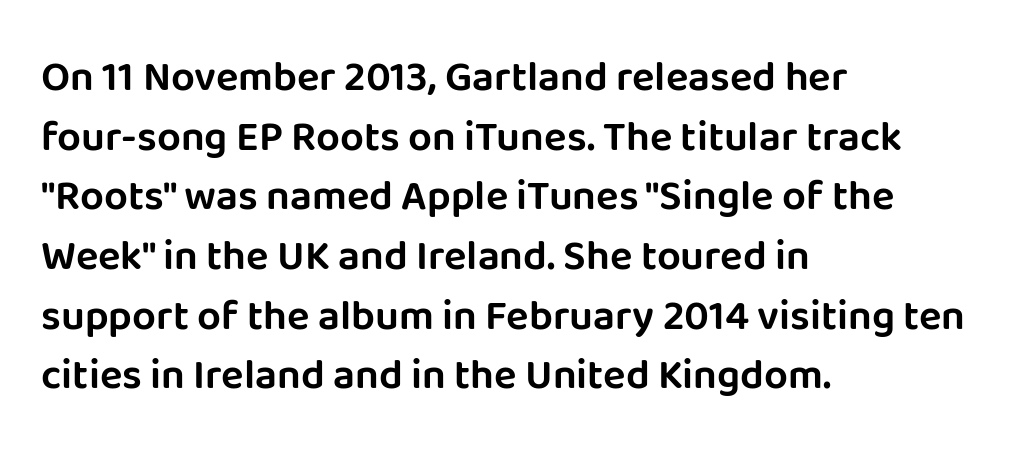
Q: Is the text italic (slanted)? A: No, it is upright.
Q: Is the typeface a serif or a sans-serif typeface? A: Sans-serif.
Q: Is the text underlined? A: No.
Q: How is the paragraph aligned? A: Left-aligned.
Q: Is the spacing between letters normal or unusually wide? A: Normal.
Q: Is the spacing between lines tight, normal or loose? A: Normal.
Q: Width (condensed, normal, or wide)? A: Normal.
Q: Stroke contrast? A: Low.
Q: x-height? A: Large.
Q: Monospaced? A: No.
